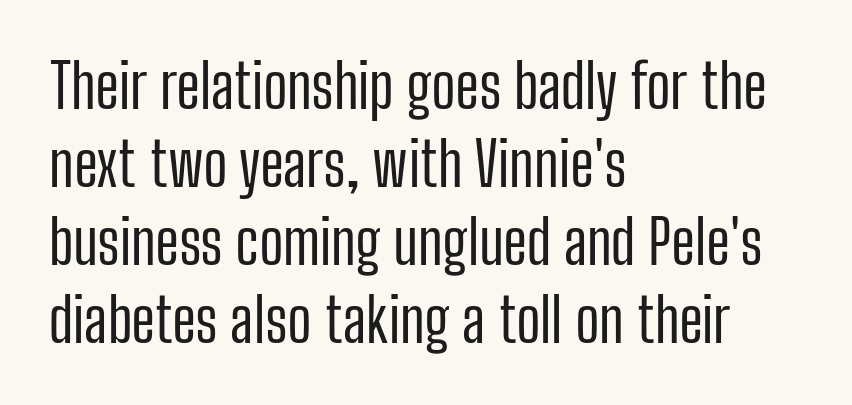
Q: Is the text bold? A: No.
Q: Is the text italic (slanted)? A: No, it is upright.
Q: Is the typeface a serif or a sans-serif typeface? A: Sans-serif.
Q: Is the text underlined? A: No.
Q: How is the paragraph aligned? A: Left-aligned.
Q: Is the spacing between letters normal or unusually wide? A: Normal.
Q: Is the spacing between lines tight, normal or loose? A: Normal.
Q: Width (condensed, normal, or wide)? A: Condensed.
Q: Stroke contrast? A: Low.
Q: x-height? A: Medium.
Q: Monospaced? A: No.
